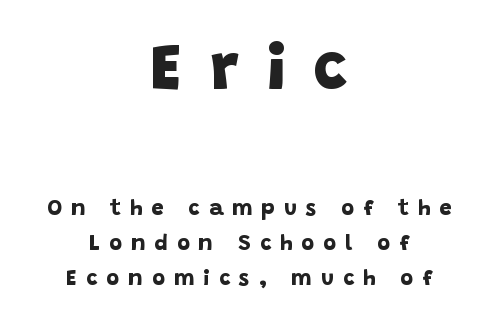
{"serif": "no", "bold": "yes", "weight": "bold", "width": "normal", "stroke_contrast": "low", "x_height": "large", "monospaced": "no", "underline": "no", "align": "center", "line_spacing": "normal", "line_spacing_ratio": 1.58, "letter_spacing": "wide", "letter_spacing_em": 0.41, "larger_block": "first", "size_ratio": 3.05, "glyph_px": 67}
